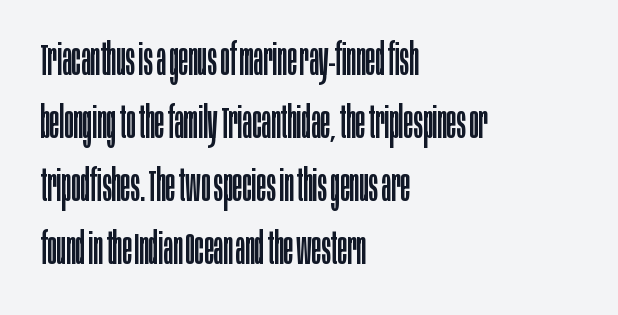
The image shows 44 px regular-weight, condensed sans-serif type, upright; set left-aligned, normal line spacing (1.43x), normal letter spacing, not underlined; low stroke contrast and a large x-height.
